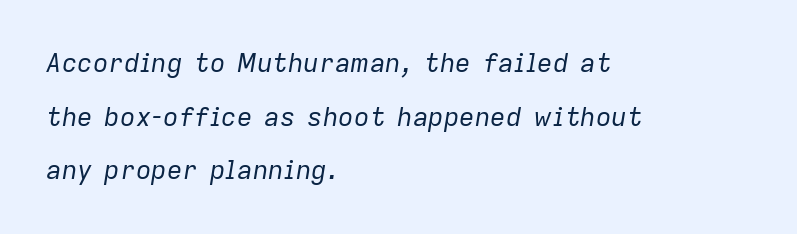
Counters stay open thanks to moderate or lighter strokes. Honestly, there is no underline to notice here at all. What's the leading like? Stretched, with rows far apart. Compared with a centered layout, this one pins lines to the left instead. There's an unmistakable incline to the writing here. The type is set solid horizontally, with unmodified tracking.
